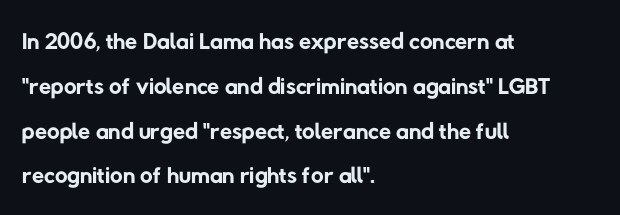
Words float on clear page, feet unadorned. You can tell from the bare stems that sans-serif type was used. Line spacing here is normal. Bold? No — there's no thickening of the strokes. Where is the straight margin? On the left.
